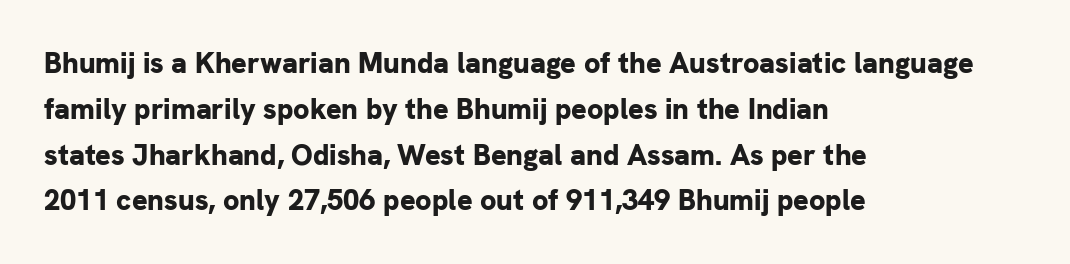
The image shows 29 px bold sans-serif type, upright; set left-aligned, normal line spacing (1.58x), normal letter spacing, not underlined; low stroke contrast and a medium x-height.
